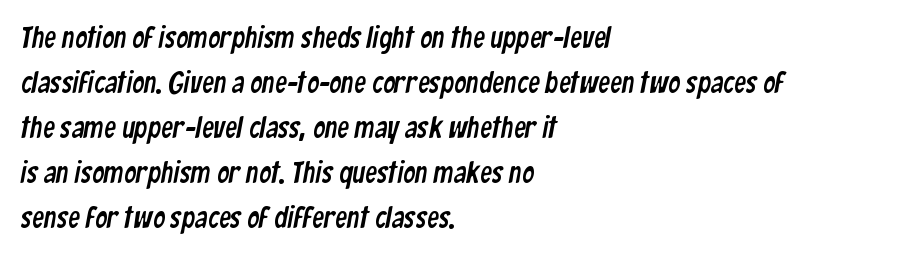
Each new line begins a customary step beneath the previous one. This rendering uses left alignment, leaving the right contour irregular. Glance below the letters and you will spot only blank space. Look at the bottom of the vertical strokes: they stop flat, with no serifs. Default kerning and tracking; the words read as compact shapes. Varying glyph widths throughout — classic text-font behaviour.
